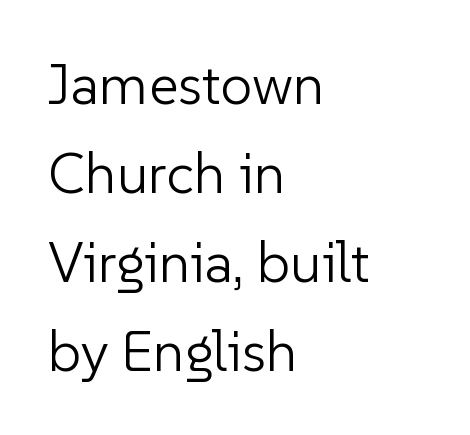
The passage shown is typed in a proportional face where columns would drift. Grotesque or geometric, the face here clearly has no serifs. In CSS terms this would be text-align: left. Words appear dense and cohesive because spacing is normal.
